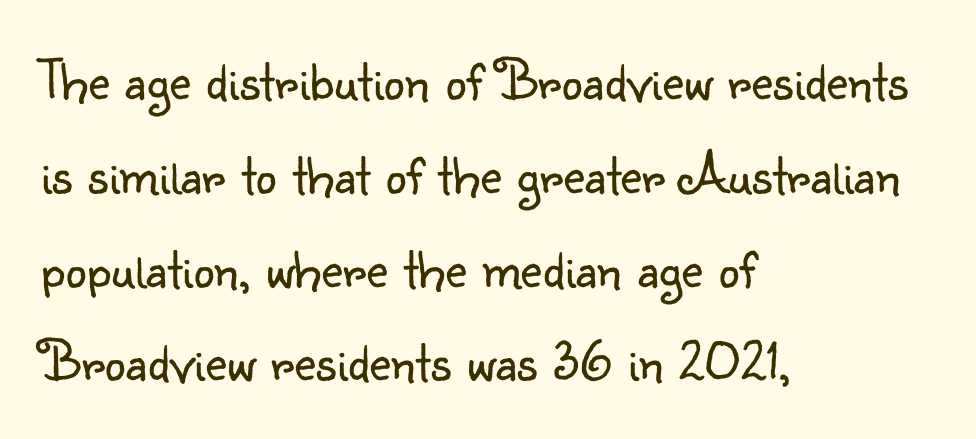
The image shows 59 px light sans-serif type, upright; set left-aligned, normal line spacing (1.59x), normal letter spacing, not underlined; low stroke contrast and a small x-height.
